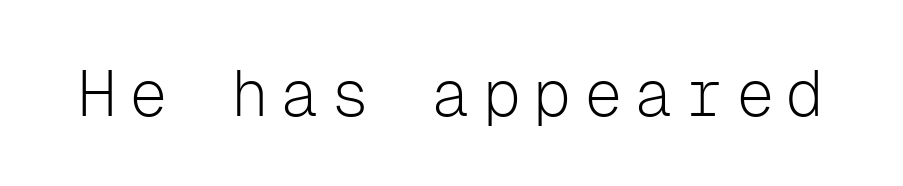
{"serif": "no", "italic": "no", "bold": "no", "weight": "light", "width": "normal", "stroke_contrast": "low", "x_height": "medium", "monospaced": "yes", "underline": "no", "glyph_px": 64}
